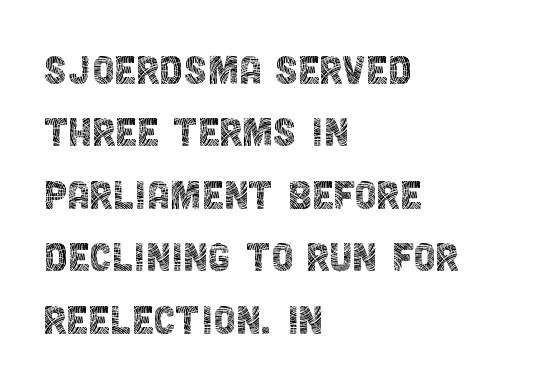
The image shows 50 px thin, condensed sans-serif type, upright; set left-aligned, normal line spacing (1.25x), normal letter spacing, not underlined; a large x-height.
